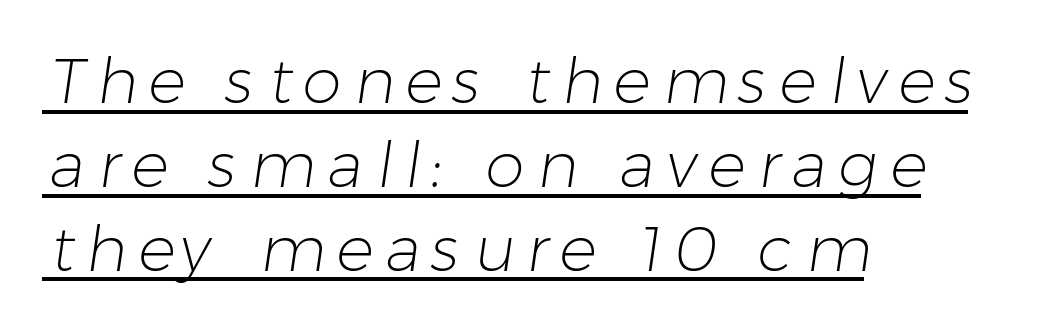
Spacing verdict: proportional, widths tailored to each character. The typesetter has applied underlining to the passage shown. Weight: not bold — regular or lighter. This block has exactly the height ordinary leading produces. Note: no serifs on the glyphs. This sample is left-justified, so line endings fall wherever the words run out.
